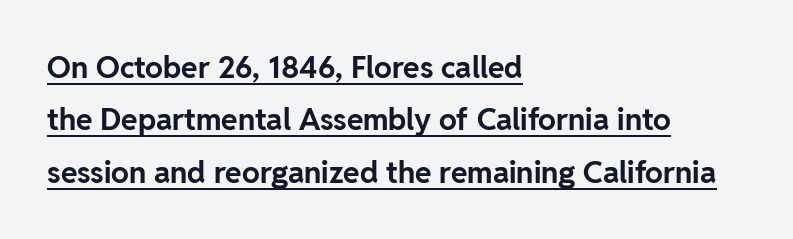
Q: Is the text bold? A: Yes.
Q: Is the text italic (slanted)? A: No, it is upright.
Q: Is the typeface a serif or a sans-serif typeface? A: Sans-serif.
Q: Is the text underlined? A: Yes.
Q: How is the paragraph aligned? A: Left-aligned.
Q: Is the spacing between letters normal or unusually wide? A: Normal.
Q: Width (condensed, normal, or wide)? A: Normal.
Q: Stroke contrast? A: Low.
Q: x-height? A: Medium.
Q: Monospaced? A: No.
